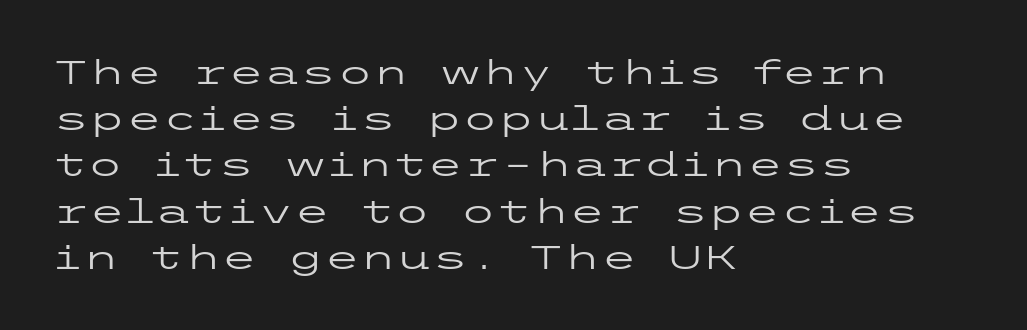
Characters follow at the spacing the type designer built in. Has an underline been added? It has not. No letter is thick-stroked: the sample isn't bold. Rendered with straight, roman letterforms.
